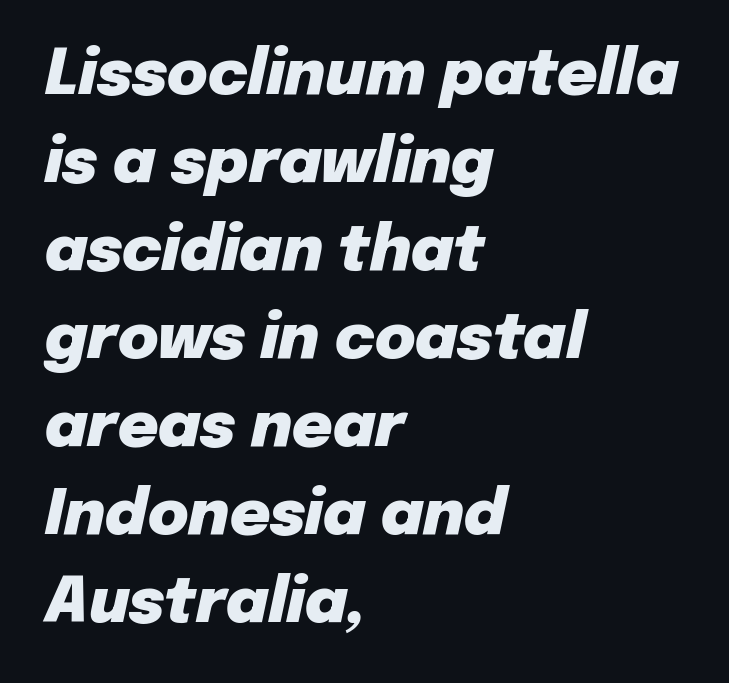
The image shows 62 px heavy type, italic (leaning right); set left-aligned, normal line spacing (1.42x), normal letter spacing, not underlined; low stroke contrast and a medium x-height.
